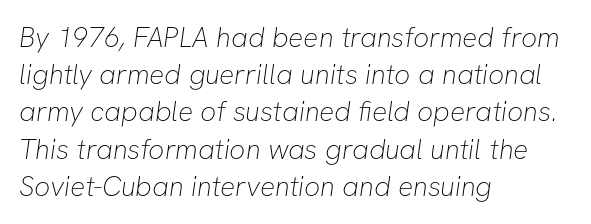
Q: Is the text bold? A: No.
Q: Is the typeface a serif or a sans-serif typeface? A: Sans-serif.
Q: Is the text underlined? A: No.
Q: How is the paragraph aligned? A: Left-aligned.
Q: Is the spacing between letters normal or unusually wide? A: Normal.
Q: Is the spacing between lines tight, normal or loose? A: Normal.
Q: Width (condensed, normal, or wide)? A: Normal.
Q: Stroke contrast? A: Low.
Q: x-height? A: Medium.
Q: Monospaced? A: No.
